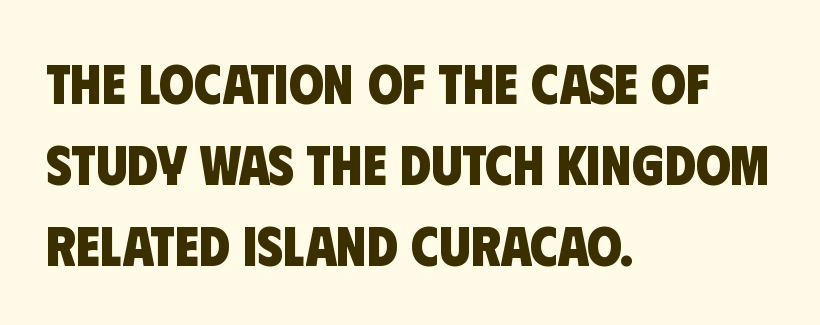
Q: Is the text bold? A: Yes.
Q: Is the typeface a serif or a sans-serif typeface? A: Sans-serif.
Q: Is the text underlined? A: No.
Q: How is the paragraph aligned? A: Left-aligned.
Q: Is the spacing between letters normal or unusually wide? A: Normal.
Q: Is the spacing between lines tight, normal or loose? A: Normal.
Q: Width (condensed, normal, or wide)? A: Condensed.
Q: Stroke contrast? A: Low.
Q: x-height? A: Large.
Q: Monospaced? A: No.
